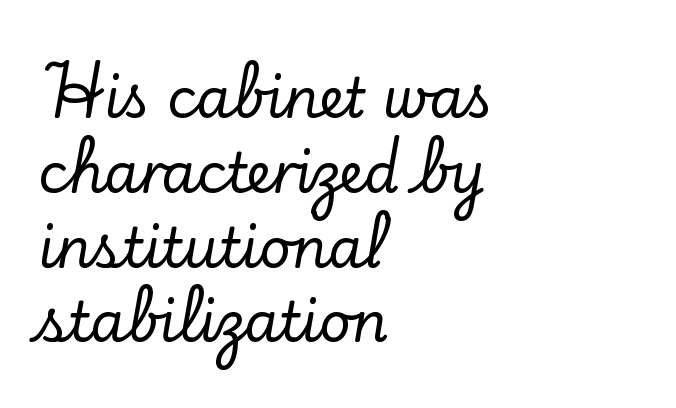
Think of a printed novel: that variable character pitch is what you see here. The rendering uses a moderate line-height, typical for paragraphs. The baseline area is clear. Serif or sans? Serif — the stroke terminals have little feet. The setting favours the left margin, as ordinary paragraphs usually do.
